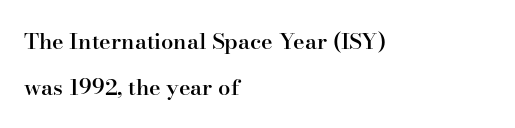
Q: Is the text bold? A: Semi-bold.
Q: Is the text italic (slanted)? A: No, it is upright.
Q: Is the text underlined? A: No.
Q: How is the paragraph aligned? A: Left-aligned.
Q: Is the spacing between letters normal or unusually wide? A: Normal.
Q: Is the spacing between lines tight, normal or loose? A: Loose.
